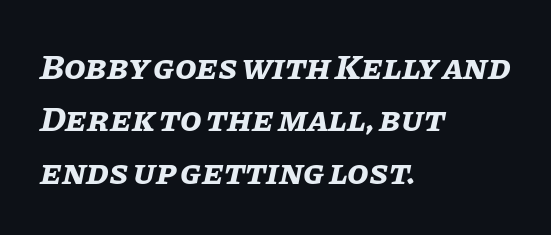
Q: Is the text bold? A: Yes.
Q: Is the text italic (slanted)? A: Yes, it leans right by about 11 degrees.
Q: Is the text underlined? A: No.
Q: How is the paragraph aligned? A: Left-aligned.
Q: Is the spacing between letters normal or unusually wide? A: Normal.
Q: Is the spacing between lines tight, normal or loose? A: Normal.
Q: Width (condensed, normal, or wide)? A: Normal.
Q: Stroke contrast? A: Low.
Q: x-height? A: Large.
Q: Monospaced? A: No.
